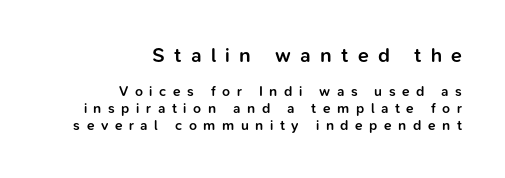
The image shows 20 px text type, upright; set right-aligned, line spacing 1.21x, unusually wide letter spacing (+0.47 em), not underlined; the first (top) block is 1.43x larger.
